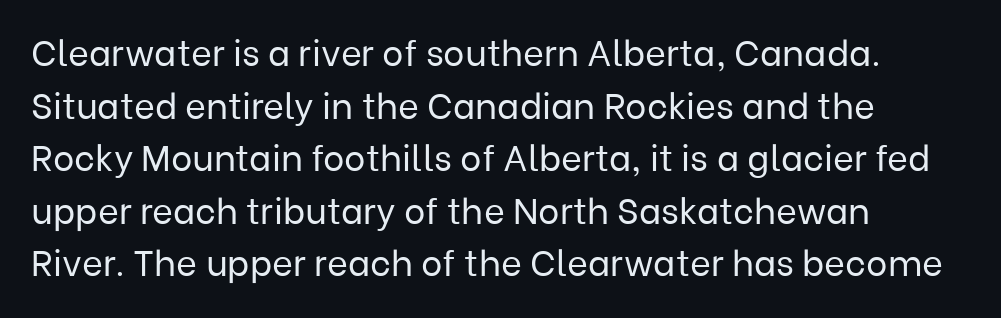
Is there much room between lines? A standard amount, neither cramped nor airy. Reading down the block, your eye returns to a fixed left position each line. The type family on display is of the sans-serif kind. A typesetter would call this zero additional tracking.
